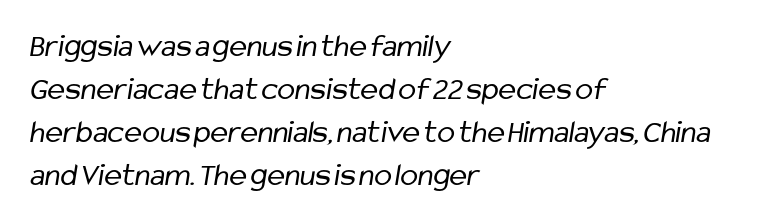
Q: Is the text bold? A: No.
Q: Is the typeface a serif or a sans-serif typeface? A: Sans-serif.
Q: Is the text underlined? A: No.
Q: How is the paragraph aligned? A: Left-aligned.
Q: Is the spacing between letters normal or unusually wide? A: Normal.
Q: Is the spacing between lines tight, normal or loose? A: Normal.
Q: Width (condensed, normal, or wide)? A: Condensed.
Q: Stroke contrast? A: Low.
Q: x-height? A: Medium.
Q: Monospaced? A: No.
